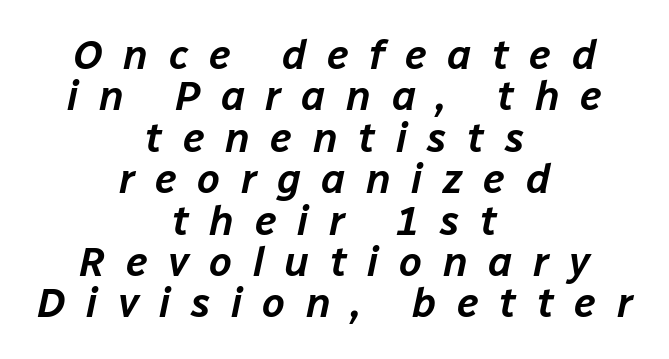
{"italic": "yes", "lean": "right", "slant_degrees": 12, "width": "normal", "stroke_contrast": "low", "x_height": "medium", "monospaced": "no", "underline": "no", "align": "center", "line_spacing": "tight", "line_spacing_ratio": 1.01, "letter_spacing": "wide", "letter_spacing_em": 0.5, "glyph_px": 41}
